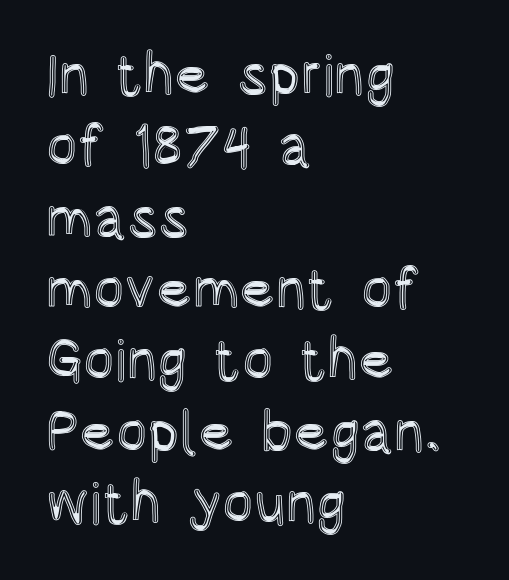
{"italic": "no", "width": "condensed", "x_height": "large", "monospaced": "no", "underline": "no", "align": "left", "line_spacing_ratio": 1.23, "letter_spacing": "normal", "letter_spacing_em": 0.0, "glyph_px": 58}
